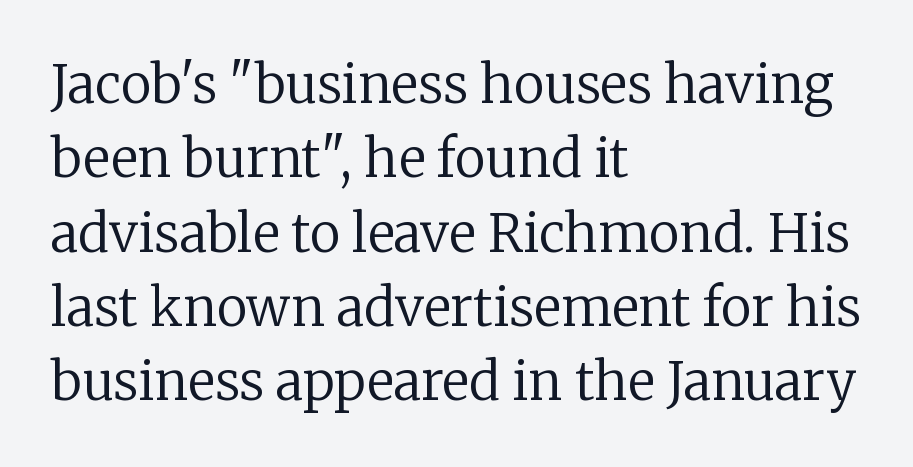
The image shows 52 px regular-weight serif type, upright; set left-aligned, normal line spacing (1.43x), normal letter spacing, not underlined; low stroke contrast and a medium x-height.
